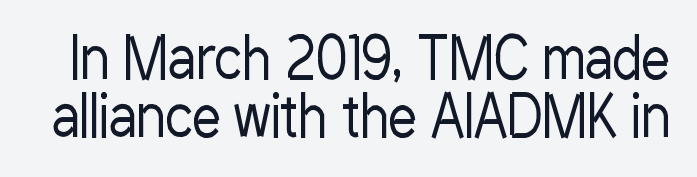
The image shows 57 px regular-weight, condensed sans-serif type, upright; set tight line spacing (1.01x), normal letter spacing, not underlined; low stroke contrast and a medium x-height.
